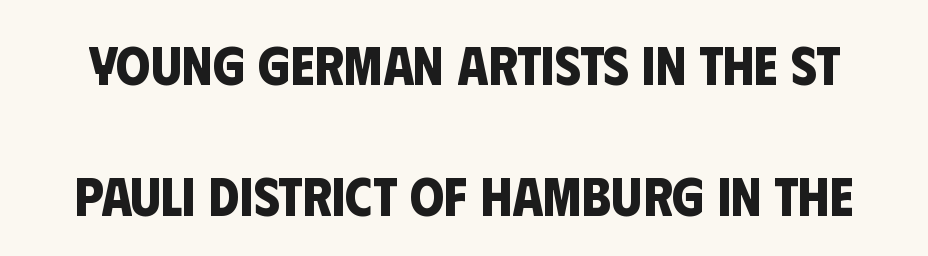
{"serif": "no", "bold": "yes", "weight": "bold", "width": "condensed", "stroke_contrast": "low", "x_height": "large", "monospaced": "no", "underline": "no", "line_spacing": "loose", "line_spacing_ratio": 2.39, "letter_spacing": "normal", "letter_spacing_em": 0.0, "glyph_px": 55}
